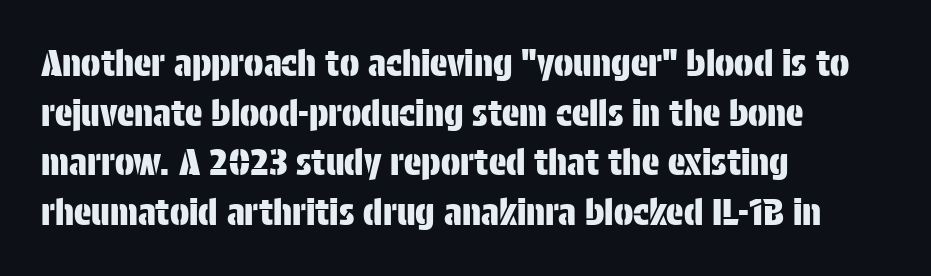
The image shows 36 px condensed sans-serif type, upright; set left-aligned, normal line spacing (1.38x), normal letter spacing, not underlined; low stroke contrast and a large x-height.
